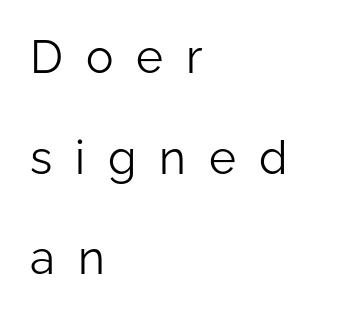
Style check: upright. A student would call this left alignment; a typographer would say flush left, rag right. Observe the wide spacing: letters keep a clear distance from each other. Serif or sans? Sans — the stroke terminals are bare. A typesetter would call this leading open, well beyond the default.
